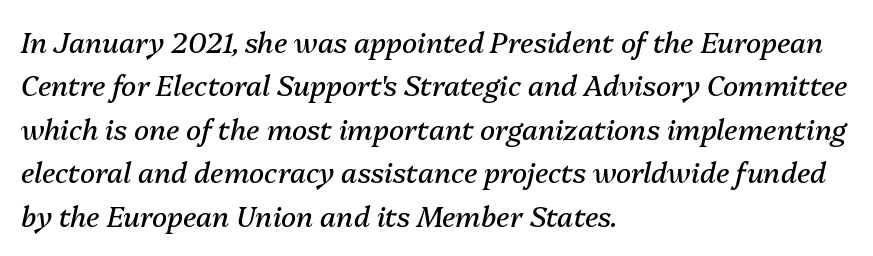
{"italic": "yes", "lean": "right", "slant_degrees": 13, "bold": "no", "weight": "regular", "width": "normal", "stroke_contrast": "medium", "x_height": "medium", "monospaced": "no", "underline": "no", "align": "left", "line_spacing": "normal", "line_spacing_ratio": 1.55, "letter_spacing": "normal", "letter_spacing_em": 0.0, "glyph_px": 28}
